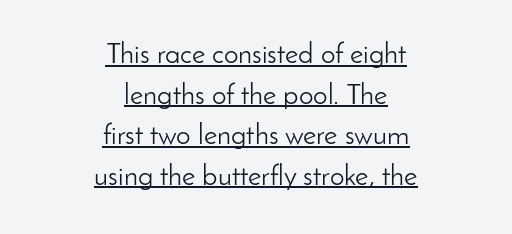
Q: Is the text bold? A: No.
Q: Is the text italic (slanted)? A: No, it is upright.
Q: Is the typeface a serif or a sans-serif typeface? A: Sans-serif.
Q: Is the text underlined? A: Yes.
Q: How is the paragraph aligned? A: Centered.
Q: Is the spacing between letters normal or unusually wide? A: Normal.
Q: Is the spacing between lines tight, normal or loose? A: Normal.
Q: Width (condensed, normal, or wide)? A: Normal.
Q: Stroke contrast? A: Low.
Q: x-height? A: Small.
Q: Monospaced? A: No.
